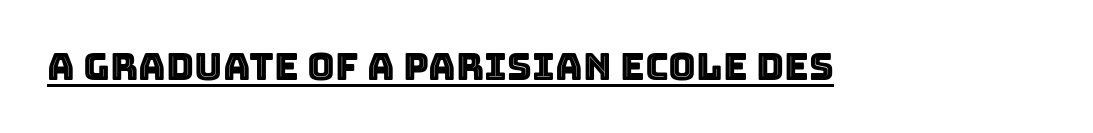
The image shows 38 px text type, upright; set normal letter spacing, underlined; a large x-height.
